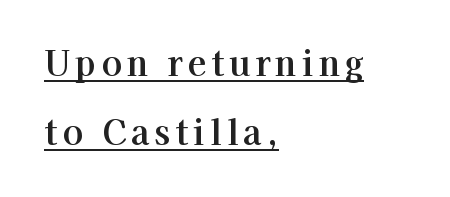
Think of a printed novel: that variable character pitch is what you see here. The rendering uses the underline text-decoration. You can tell it's not italic because the verticals are truly vertical. Each letter's strokes conclude with small projecting serifs.
